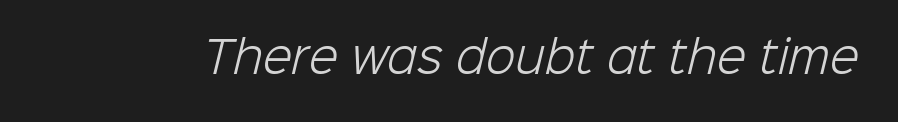
Q: Is the text bold? A: No.
Q: Is the typeface a serif or a sans-serif typeface? A: Sans-serif.
Q: Is the text underlined? A: No.
Q: Is the spacing between letters normal or unusually wide? A: Normal.
Q: Width (condensed, normal, or wide)? A: Normal.
Q: Stroke contrast? A: Low.
Q: x-height? A: Medium.
Q: Monospaced? A: No.
